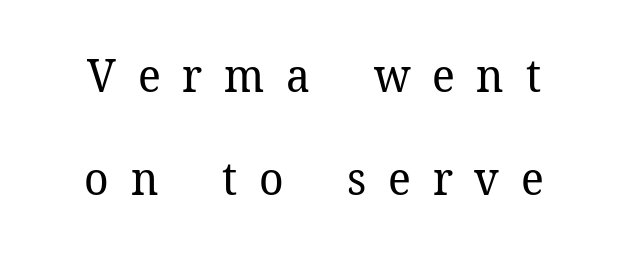
Q: Is the text bold? A: No.
Q: Is the text italic (slanted)? A: No, it is upright.
Q: Is the typeface a serif or a sans-serif typeface? A: Serif.
Q: Is the text underlined? A: No.
Q: Is the spacing between letters normal or unusually wide? A: Unusually wide.
Q: Is the spacing between lines tight, normal or loose? A: Loose.
Q: Width (condensed, normal, or wide)? A: Normal.
Q: Stroke contrast? A: Low.
Q: x-height? A: Medium.
Q: Monospaced? A: No.
